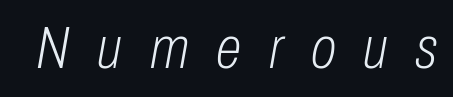
Q: Is the text bold? A: No.
Q: Is the text italic (slanted)? A: Yes, it leans right by about 10 degrees.
Q: Is the text underlined? A: No.
Q: Is the spacing between letters normal or unusually wide? A: Unusually wide.
Q: Width (condensed, normal, or wide)? A: Condensed.
Q: Stroke contrast? A: Low.
Q: x-height? A: Medium.
Q: Monospaced? A: No.
